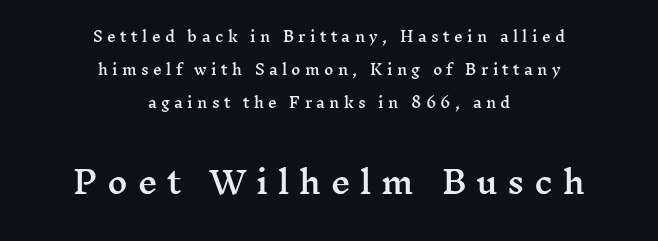
Q: Is the text italic (slanted)? A: No, it is upright.
Q: Is the typeface a serif or a sans-serif typeface? A: Serif.
Q: Is the text underlined? A: No.
Q: How is the paragraph aligned? A: Centered.
Q: Is the spacing between letters normal or unusually wide? A: Unusually wide.
Q: Is the spacing between lines tight, normal or loose? A: Loose.
Q: Which block of text is set in a larger size, the first (top) or the second (bottom)? A: The second (bottom) one.
Q: Width (condensed, normal, or wide)? A: Wide.
Q: Stroke contrast? A: Medium.
Q: x-height? A: Medium.
Q: Monospaced? A: No.
